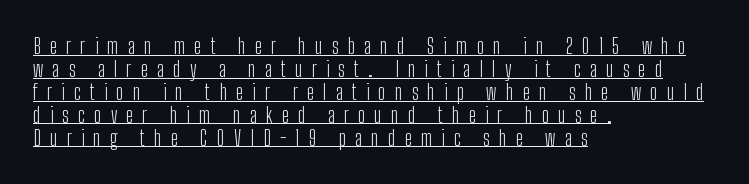
{"italic": "no", "bold": "no", "underline": "yes", "align": "left", "line_spacing": "tight", "line_spacing_ratio": 1.09, "letter_spacing": "wide", "letter_spacing_em": 0.43, "glyph_px": 21}
